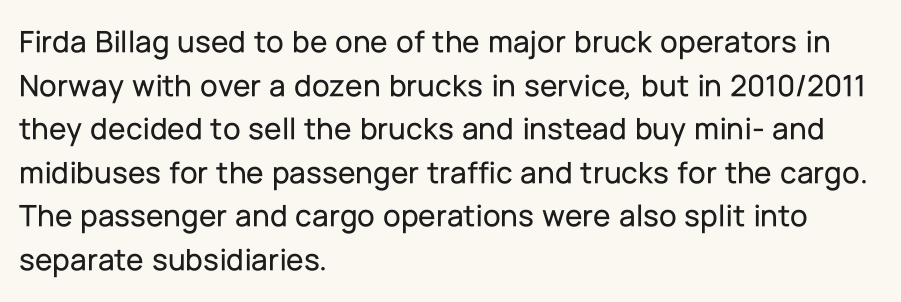
The image shows 32 px sans-serif type, upright; set left-aligned, normal line spacing (1.36x), normal letter spacing, not underlined; low stroke contrast and a medium x-height.
